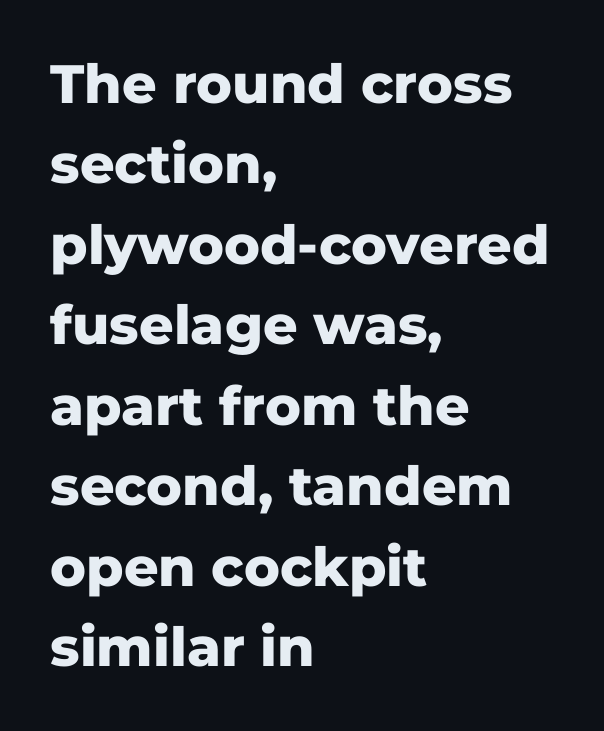
Horizontal bands of white between lines are of average thickness. Tracking value appears to be zero — textbook default spacing. Any mark beneath the type? The region is blank. Think of a printed novel: that variable character pitch is what you see here. The letters stand straight up with perfectly vertical stems. Visually the block forms a straight wall on the left and a jagged coastline on the right.
